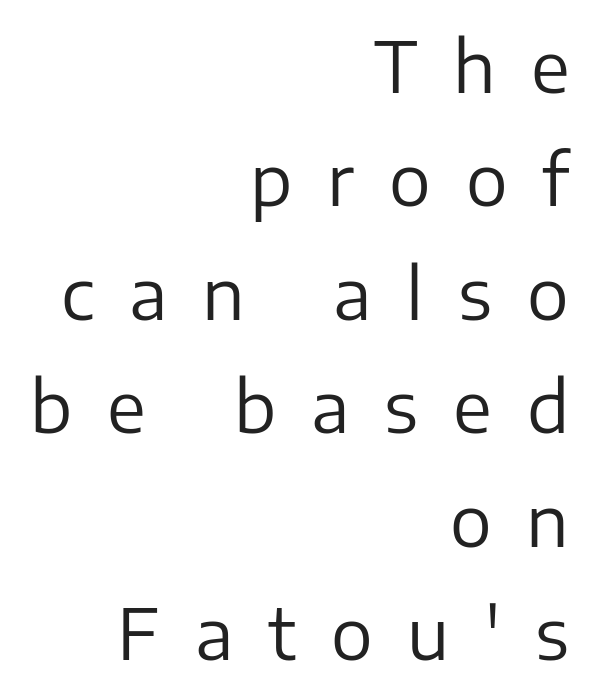
Q: Is the text bold? A: No.
Q: Is the text italic (slanted)? A: No, it is upright.
Q: Is the typeface a serif or a sans-serif typeface? A: Sans-serif.
Q: Is the text underlined? A: No.
Q: How is the paragraph aligned? A: Right-aligned.
Q: Is the spacing between letters normal or unusually wide? A: Unusually wide.
Q: Is the spacing between lines tight, normal or loose? A: Normal.
Q: Width (condensed, normal, or wide)? A: Normal.
Q: Stroke contrast? A: Low.
Q: x-height? A: Medium.
Q: Monospaced? A: No.
